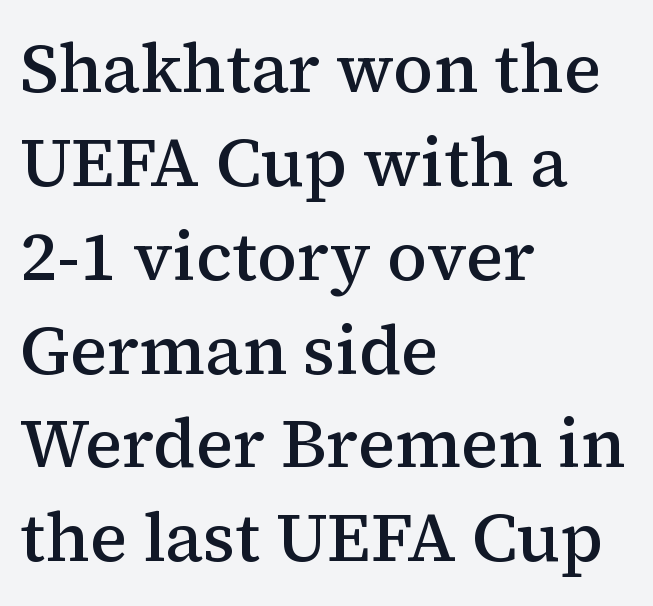
Type style note: has serifs. Each letter keeps its own natural width here, so spacing adapts to shape. Compared with typical paragraphs, the rows here are spaced about the same. Line starts are locked; line ends wander. Quick note: not italic, upright. The letters are semibold — heavier than regular but short of a full bold.
